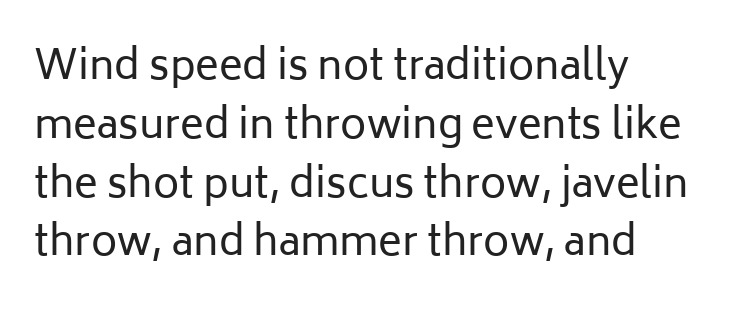
Q: Is the text bold? A: No.
Q: Is the text italic (slanted)? A: No, it is upright.
Q: Is the typeface a serif or a sans-serif typeface? A: Sans-serif.
Q: Is the text underlined? A: No.
Q: How is the paragraph aligned? A: Left-aligned.
Q: Is the spacing between letters normal or unusually wide? A: Normal.
Q: Is the spacing between lines tight, normal or loose? A: Normal.
Q: Width (condensed, normal, or wide)? A: Normal.
Q: Stroke contrast? A: Low.
Q: x-height? A: Medium.
Q: Monospaced? A: No.
